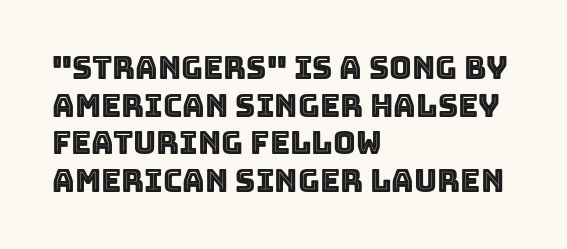
The rendering anchors every line to the left-hand side. The typography opts for an upright posture over an oblique one. Standard letterfit; no display-style spreading of the glyphs. These lines are rendered in a variable-pitch font. A clean baseline with only descenders dipping below it.
